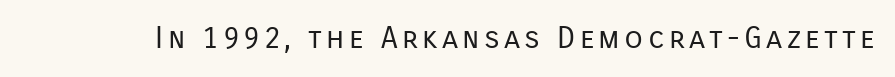
The image shows 30 px regular-weight sans-serif type, upright; set not underlined; low stroke contrast and a medium x-height.
